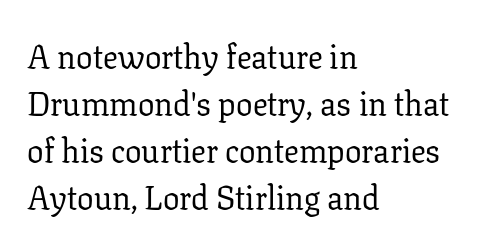
{"serif": "yes", "italic": "no", "bold": "no", "weight": "regular", "width": "normal", "stroke_contrast": "low", "x_height": "medium", "monospaced": "no", "underline": "no", "align": "left", "line_spacing": "normal", "line_spacing_ratio": 1.42, "letter_spacing": "normal", "letter_spacing_em": 0.0, "glyph_px": 33}
